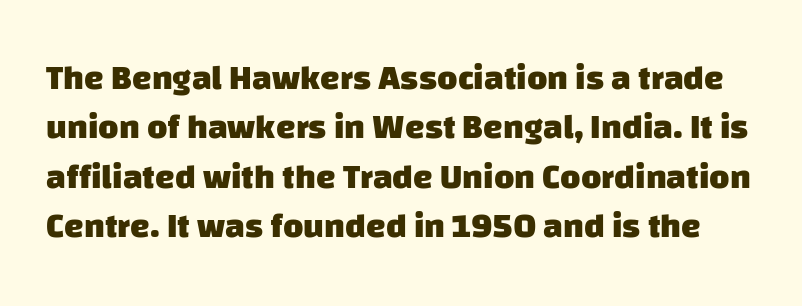
Q: Is the text bold? A: Yes.
Q: Is the typeface a serif or a sans-serif typeface? A: Sans-serif.
Q: Is the text underlined? A: No.
Q: Is the spacing between letters normal or unusually wide? A: Normal.
Q: Is the spacing between lines tight, normal or loose? A: Normal.
Q: Width (condensed, normal, or wide)? A: Normal.
Q: Stroke contrast? A: Low.
Q: x-height? A: Large.
Q: Monospaced? A: No.
